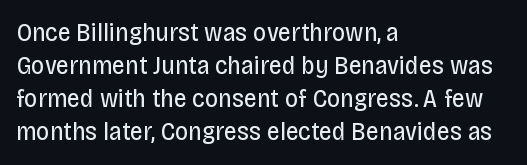
The image shows 26 px text type, upright; set left-aligned, normal line spacing (1.27x), normal letter spacing, not underlined.
